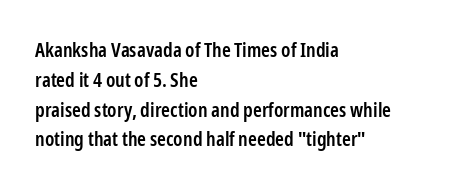
{"italic": "no", "bold": "semi", "underline": "no", "align": "left", "line_spacing": "normal", "line_spacing_ratio": 1.49, "letter_spacing": "normal", "letter_spacing_em": 0.0, "glyph_px": 20}
